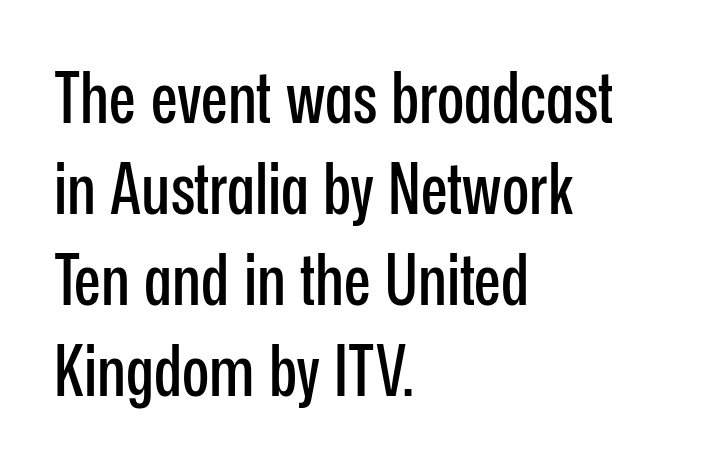
{"serif": "no", "italic": "no", "width": "condensed", "stroke_contrast": "low", "x_height": "medium", "monospaced": "no", "underline": "no", "align": "left", "line_spacing": "normal", "line_spacing_ratio": 1.28, "letter_spacing": "normal", "letter_spacing_em": 0.0, "glyph_px": 71}
